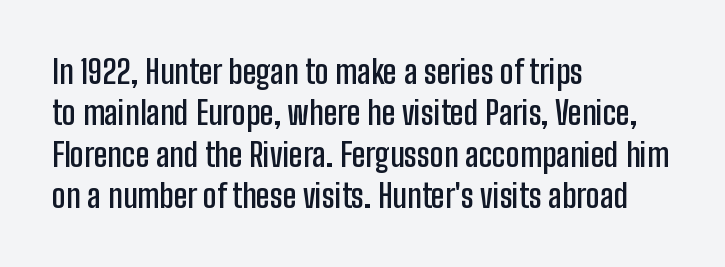
Q: Is the text bold? A: Semi-bold.
Q: Is the text italic (slanted)? A: No, it is upright.
Q: Is the typeface a serif or a sans-serif typeface? A: Sans-serif.
Q: Is the text underlined? A: No.
Q: How is the paragraph aligned? A: Left-aligned.
Q: Is the spacing between letters normal or unusually wide? A: Normal.
Q: Is the spacing between lines tight, normal or loose? A: Normal.
Q: Width (condensed, normal, or wide)? A: Condensed.
Q: Stroke contrast? A: Low.
Q: x-height? A: Medium.
Q: Monospaced? A: No.
